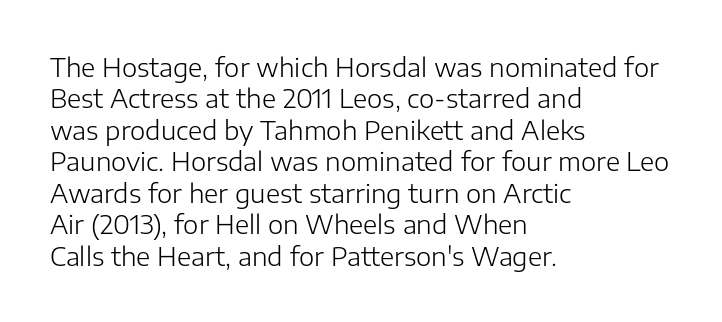
Q: Is the text bold? A: No.
Q: Is the text italic (slanted)? A: No, it is upright.
Q: Is the text underlined? A: No.
Q: How is the paragraph aligned? A: Left-aligned.
Q: Is the spacing between letters normal or unusually wide? A: Normal.
